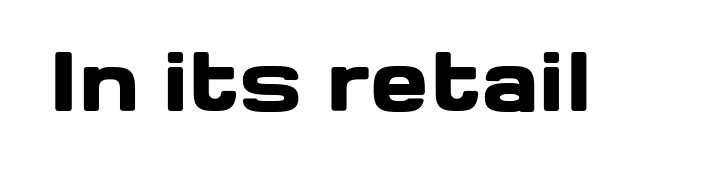
{"serif": "no", "italic": "no", "bold": "yes", "weight": "heavy", "width": "wide", "stroke_contrast": "low", "x_height": "medium", "monospaced": "no", "underline": "no", "letter_spacing": "normal", "letter_spacing_em": 0.0, "glyph_px": 78}
